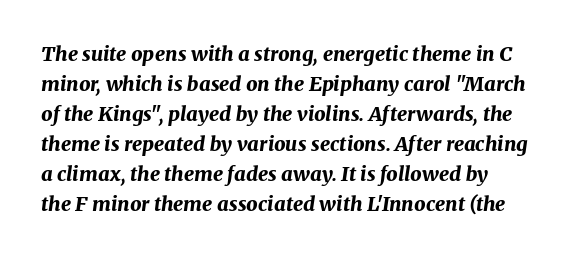
Q: Is the text bold? A: Yes.
Q: Is the text italic (slanted)? A: Yes, it leans right by about 8 degrees.
Q: Is the text underlined? A: No.
Q: How is the paragraph aligned? A: Left-aligned.
Q: Is the spacing between letters normal or unusually wide? A: Normal.
Q: Is the spacing between lines tight, normal or loose? A: Normal.
